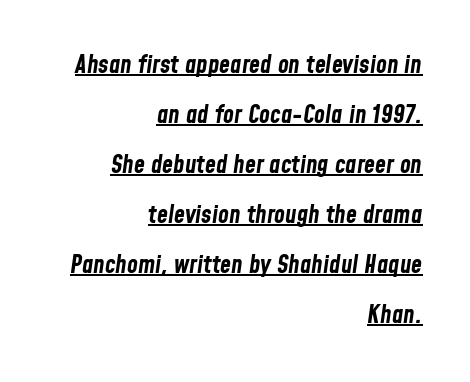
{"italic": "yes", "lean": "right", "slant_degrees": 8, "bold": "yes", "underline": "yes", "align": "right", "line_spacing": "loose", "line_spacing_ratio": 2.0, "letter_spacing": "normal", "letter_spacing_em": 0.0, "glyph_px": 25}
